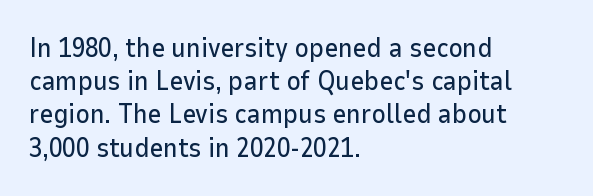
Every row of glyphs begins at an identical x-position on the left. These lines were composed using upright roman letters. Standard letterfit; no display-style spreading of the glyphs. The glyphs are unaccompanied by any horizontal stroke below them.
